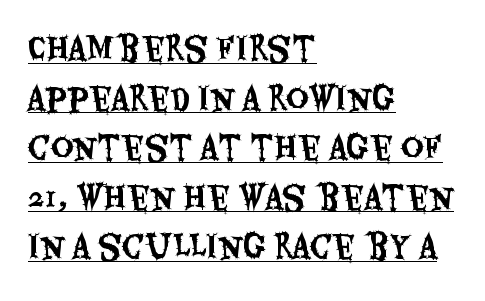
In terms of letterform style, serifs are entirely absent. Here the designer chose a conventional face with non-uniform glyph widths. This sample uses plain, unmodified letter spacing. Vertical spacing — default. The words here are underlined. This sample is left-justified, so line endings fall wherever the words run out.
